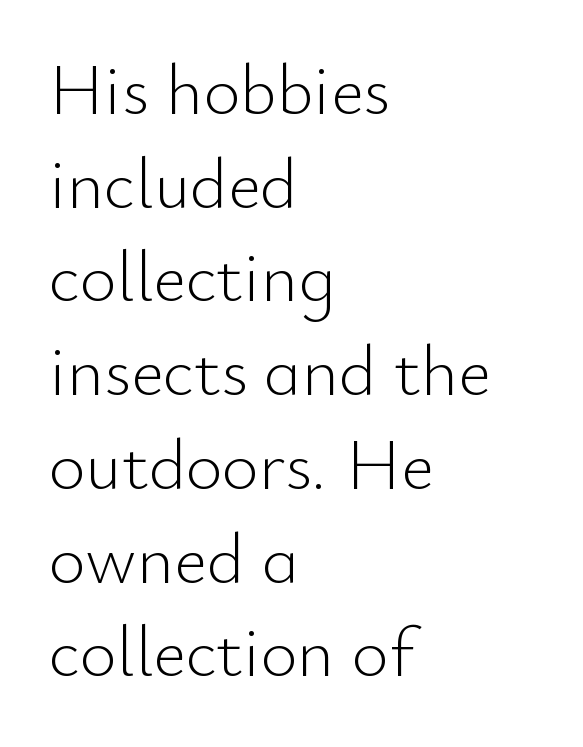
{"serif": "no", "italic": "no", "bold": "no", "weight": "light", "width": "normal", "stroke_contrast": "low", "x_height": "small", "monospaced": "no", "underline": "no", "align": "left", "line_spacing": "normal", "line_spacing_ratio": 1.32, "letter_spacing": "normal", "letter_spacing_em": 0.0, "glyph_px": 71}
